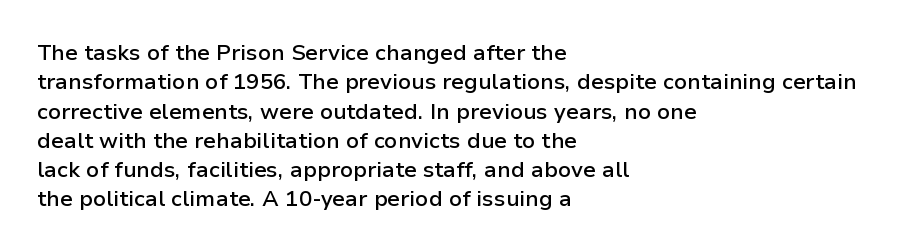
Q: Is the text bold? A: Semi-bold.
Q: Is the text italic (slanted)? A: No, it is upright.
Q: Is the text underlined? A: No.
Q: How is the paragraph aligned? A: Left-aligned.
Q: Is the spacing between letters normal or unusually wide? A: Normal.
Q: Is the spacing between lines tight, normal or loose? A: Normal.
